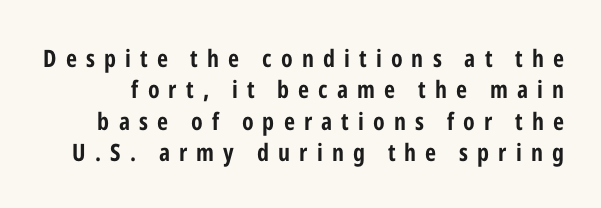
Summary of vertical rhythm: regular, with standard interline spacing. Is there any slant? The stems are plumb. The face used here has the dense, thick strokes of a bold. Honestly, there is no underline to notice here at all. These lines have a slow, spaced-out rhythm from letter to letter.
